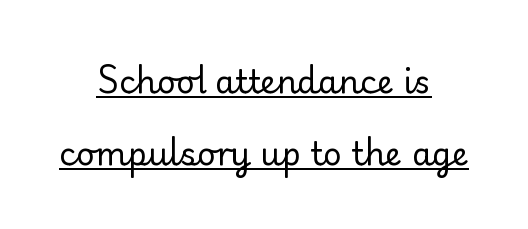
The image shows 32 px regular-weight serif type, upright; set centered, loose line spacing (2.25x), normal letter spacing, underlined; low stroke contrast and a small x-height.
